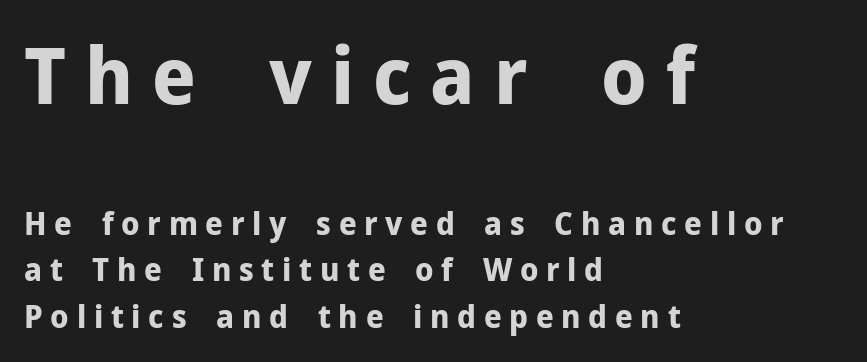
{"serif": "no", "italic": "no", "bold": "yes", "weight": "bold", "width": "normal", "stroke_contrast": "low", "x_height": "medium", "monospaced": "no", "underline": "no", "align": "left", "line_spacing": "normal", "line_spacing_ratio": 1.45, "letter_spacing": "wide", "letter_spacing_em": 0.24, "larger_block": "first", "size_ratio": 2.47, "glyph_px": 79}
